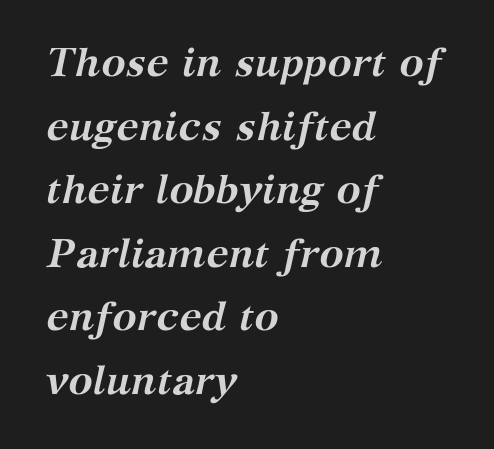
The image shows 41 px semibold serif type, italic (leaning right); set left-aligned, normal line spacing (1.55x), normal letter spacing, not underlined; medium stroke contrast and a medium x-height.
